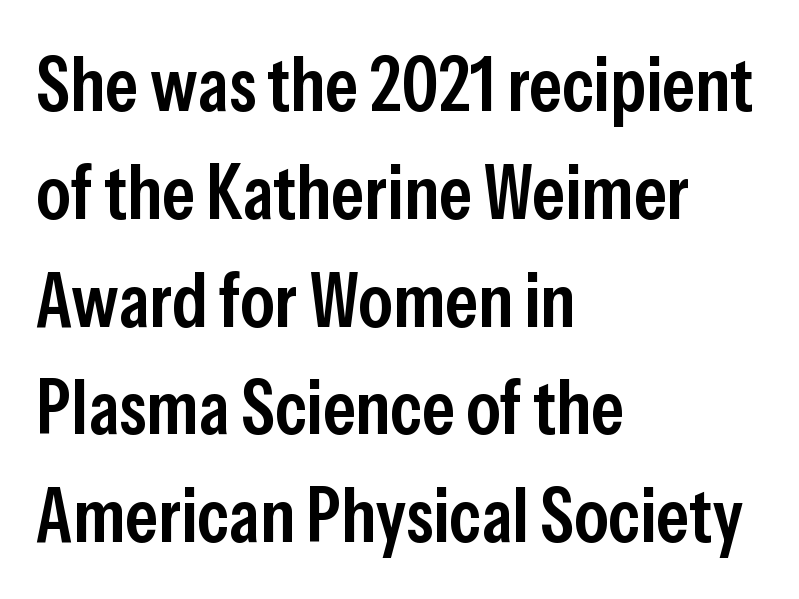
The font's upright variant was chosen for this text. Nobody touched the tracking dial on this one. This sample is left-justified, so line endings fall wherever the words run out. The designer left line spacing at the default. A fair bit of extra ink — the face is semibold, not bold. Think of a printed novel: that variable character pitch is what you see here.
